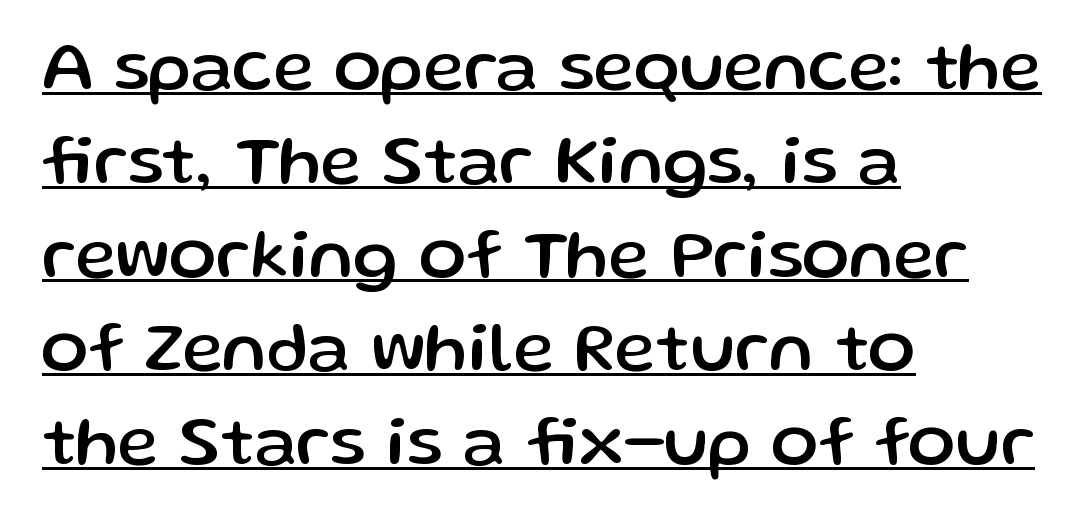
{"serif": "no", "italic": "no", "width": "normal", "stroke_contrast": "low", "x_height": "medium", "monospaced": "no", "underline": "yes", "align": "left", "line_spacing": "normal", "line_spacing_ratio": 1.34, "letter_spacing": "normal", "letter_spacing_em": 0.0, "glyph_px": 70}
